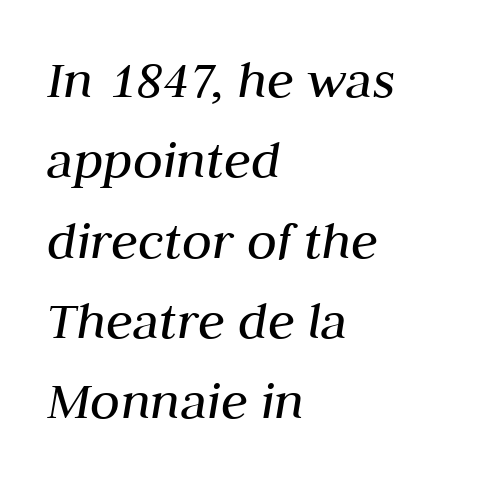
The image shows 55 px regular-weight type, italic (leaning right); set left-aligned, normal line spacing (1.46x), normal letter spacing, not underlined; medium stroke contrast and a medium x-height.
